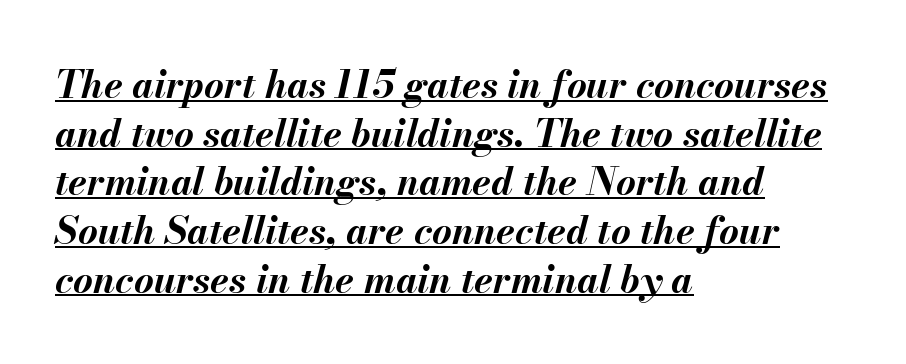
{"italic": "yes", "lean": "right", "slant_degrees": 13, "bold": "yes", "weight": "bold", "width": "normal", "stroke_contrast": "medium", "x_height": "small", "monospaced": "no", "underline": "yes", "align": "left", "line_spacing": "normal", "line_spacing_ratio": 1.28, "letter_spacing": "normal", "letter_spacing_em": 0.0, "glyph_px": 38}
